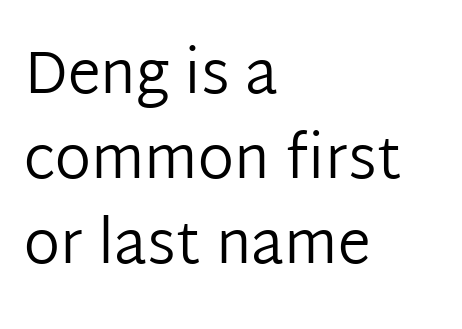
{"serif": "no", "italic": "no", "bold": "no", "weight": "regular", "width": "normal", "stroke_contrast": "low", "x_height": "medium", "monospaced": "no", "underline": "no", "align": "left", "line_spacing": "normal", "line_spacing_ratio": 1.42, "letter_spacing": "normal", "letter_spacing_em": 0.0, "glyph_px": 60}
